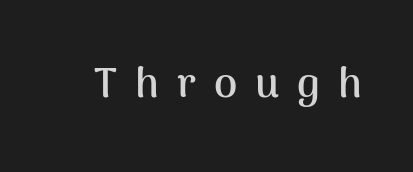
Emphasis by weight is at full strength: bold. Is the letter spacing exaggerated? Yes — the characters are pushed far apart. This is roman type, the default non-slanted kind. Classification — sans serif.
